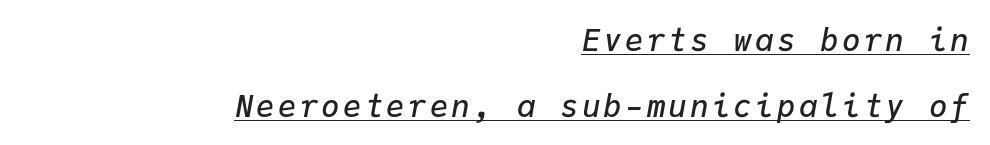
Q: Is the text bold? A: Semi-bold.
Q: Is the text italic (slanted)? A: Yes, it leans right by about 9 degrees.
Q: Is the text underlined? A: Yes.
Q: How is the paragraph aligned? A: Right-aligned.
Q: Is the spacing between lines tight, normal or loose? A: Loose.
Q: Width (condensed, normal, or wide)? A: Normal.
Q: Stroke contrast? A: Low.
Q: x-height? A: Medium.
Q: Monospaced? A: Yes.
